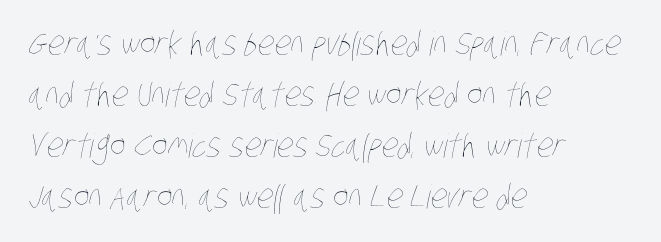
{"bold": "no", "weight": "thin", "width": "condensed", "stroke_contrast": "low", "x_height": "large", "monospaced": "no", "underline": "no", "align": "left", "line_spacing": "normal", "line_spacing_ratio": 1.55, "letter_spacing": "normal", "letter_spacing_em": 0.0, "glyph_px": 33}
